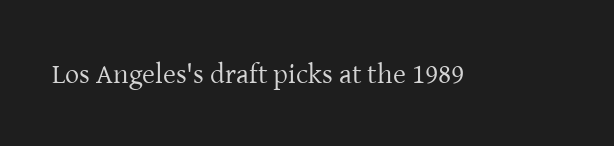
A typesetter would call this proportional, since set widths differ per character. This is roman type, the default non-slanted kind. The rendering keeps characters at their native spacing. Clear beneath every line of the passage. Old-style or modern, the face here clearly has serifs. Stems and bowls with no extra thickness — not bold.
